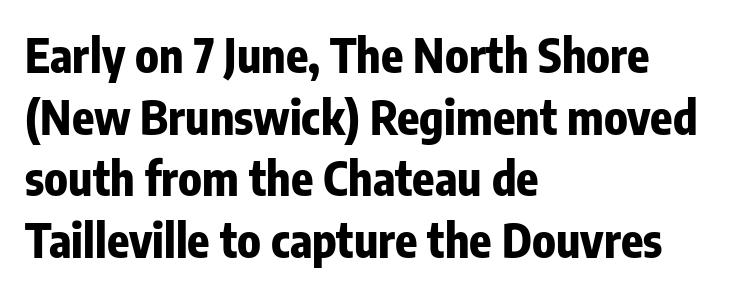
{"serif": "no", "italic": "no", "bold": "yes", "weight": "bold", "width": "condensed", "stroke_contrast": "low", "x_height": "medium", "monospaced": "no", "underline": "no", "align": "left", "line_spacing": "normal", "line_spacing_ratio": 1.34, "letter_spacing": "normal", "letter_spacing_em": 0.0, "glyph_px": 46}
